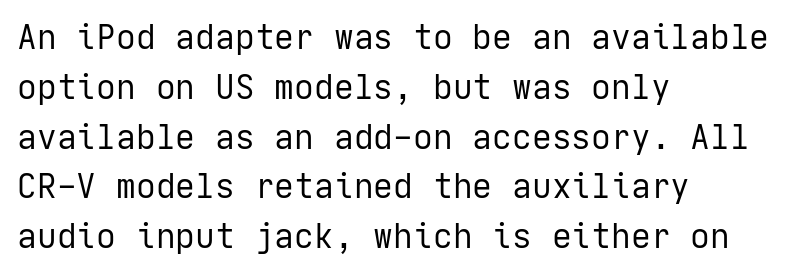
The image shows 33 px regular-weight sans-serif type, upright; set left-aligned, normal line spacing (1.51x), normal letter spacing, not underlined; low stroke contrast and a medium x-height.
